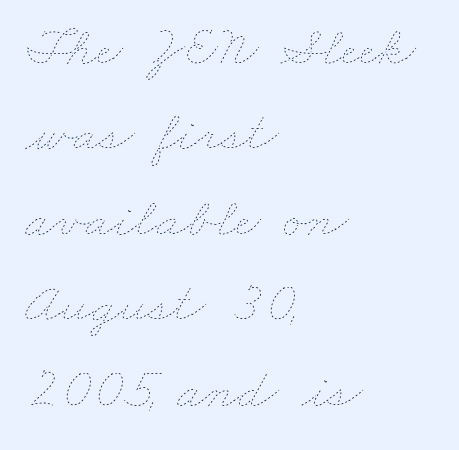
{"bold": "no", "weight": "thin", "width": "wide", "stroke_contrast": "low", "x_height": "small", "monospaced": "no", "underline": "no", "align": "left", "line_spacing": "normal", "line_spacing_ratio": 1.5, "letter_spacing": "normal", "letter_spacing_em": 0.0, "glyph_px": 57}
